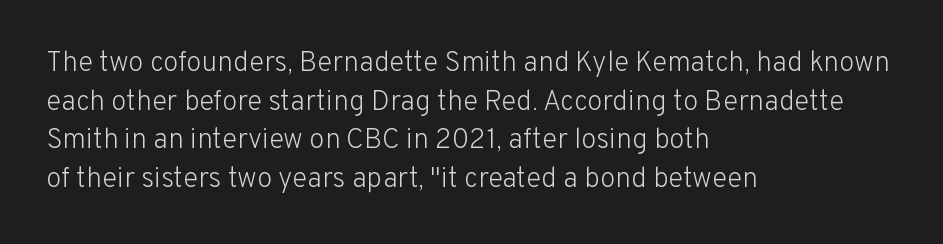
Normally led — the rows are evenly, conventionally spaced. The rendering uses natural spacing where letterforms have individual widths. The cut favours lightness, reaching ordinary text weight at its darkest. The font family rendered here belongs to the sans-serif group.
